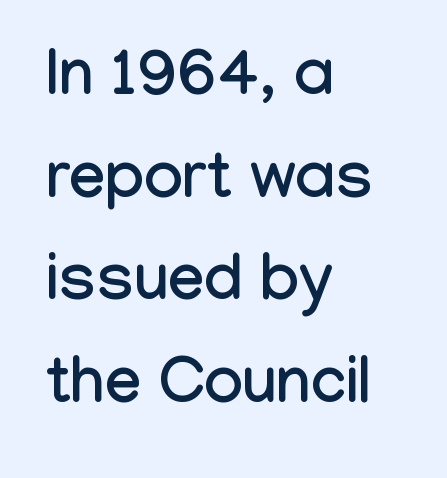
{"serif": "no", "italic": "no", "width": "condensed", "stroke_contrast": "low", "x_height": "medium", "monospaced": "no", "underline": "no", "align": "left", "line_spacing": "normal", "line_spacing_ratio": 1.58, "letter_spacing": "normal", "letter_spacing_em": 0.0, "glyph_px": 65}
